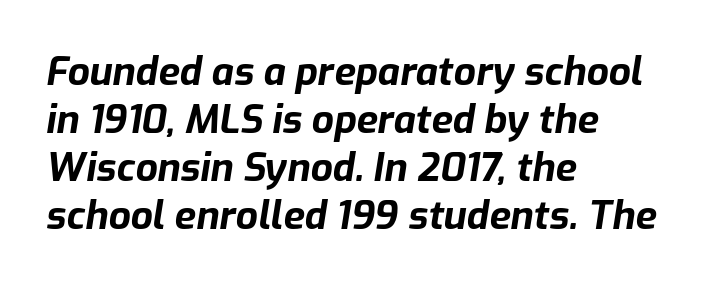
{"italic": "yes", "lean": "right", "slant_degrees": 9, "bold": "yes", "weight": "bold", "width": "normal", "stroke_contrast": "low", "x_height": "medium", "monospaced": "no", "underline": "no", "align": "left", "line_spacing_ratio": 1.23, "letter_spacing": "normal", "letter_spacing_em": 0.0, "glyph_px": 39}
